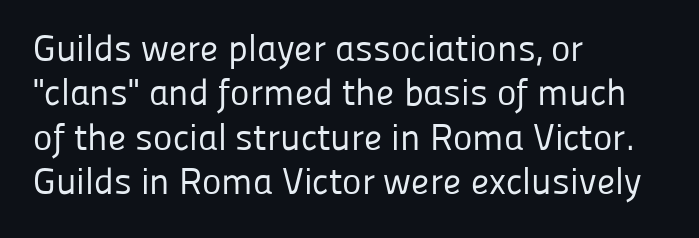
Q: Is the text bold? A: No.
Q: Is the text italic (slanted)? A: No, it is upright.
Q: Is the typeface a serif or a sans-serif typeface? A: Sans-serif.
Q: Is the text underlined? A: No.
Q: How is the paragraph aligned? A: Left-aligned.
Q: Is the spacing between letters normal or unusually wide? A: Normal.
Q: Width (condensed, normal, or wide)? A: Normal.
Q: Stroke contrast? A: Low.
Q: x-height? A: Medium.
Q: Monospaced? A: No.
